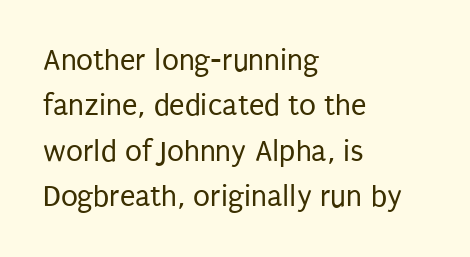
The image shows 31 px regular-weight, condensed sans-serif type, upright; set left-aligned, normal line spacing (1.46x), normal letter spacing, not underlined; low stroke contrast and a large x-height.
